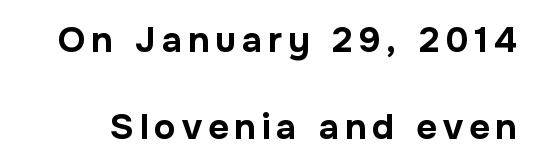
{"serif": "no", "italic": "no", "bold": "yes", "weight": "bold", "width": "normal", "stroke_contrast": "low", "x_height": "medium", "monospaced": "no", "underline": "no", "line_spacing": "loose", "line_spacing_ratio": 2.41, "glyph_px": 36}
